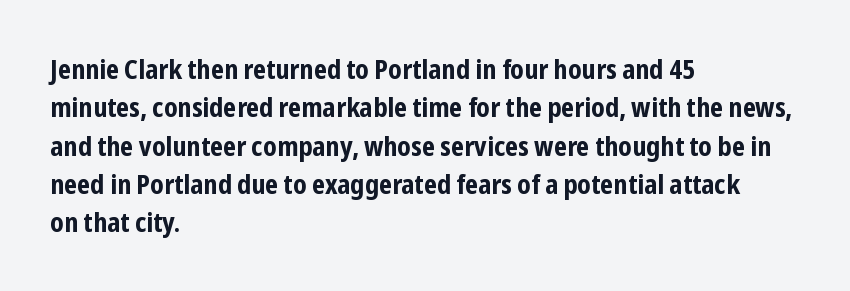
{"italic": "no", "bold": "yes", "underline": "no", "align": "left", "line_spacing": "normal", "line_spacing_ratio": 1.42, "letter_spacing": "normal", "letter_spacing_em": 0.0, "glyph_px": 27}
